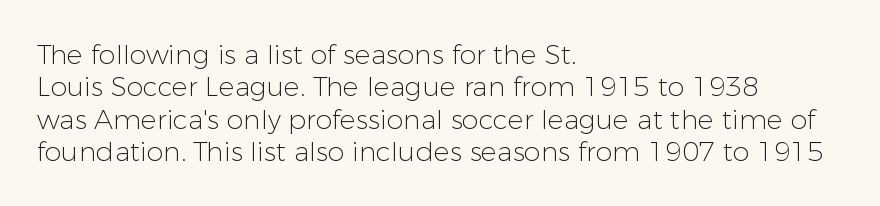
The image shows 27 px text type, upright; set left-aligned, line spacing 1.2x, normal letter spacing, not underlined.
